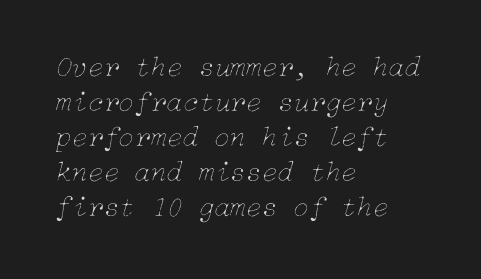
Q: Is the text bold? A: No.
Q: Is the text italic (slanted)? A: Yes, it leans right by about 15 degrees.
Q: Is the text underlined? A: No.
Q: How is the paragraph aligned? A: Left-aligned.
Q: Is the spacing between letters normal or unusually wide? A: Normal.
Q: Width (condensed, normal, or wide)? A: Normal.
Q: Stroke contrast? A: Low.
Q: x-height? A: Medium.
